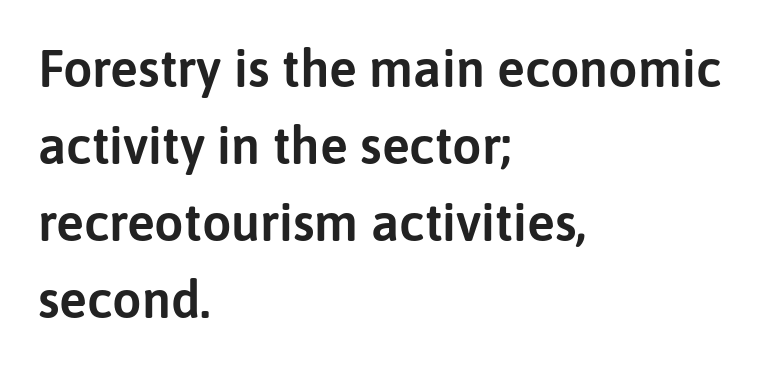
Only glyphs here, with clear space below each row. The typeface chosen for these lines omits serifs. Tall strokes in this sample are plumb rather than angled. The face used here is proportionally spaced, like ordinary book or web type. There is no visible air inserted between adjacent glyphs. Reading down the block, your eye returns to a fixed left position each line.
